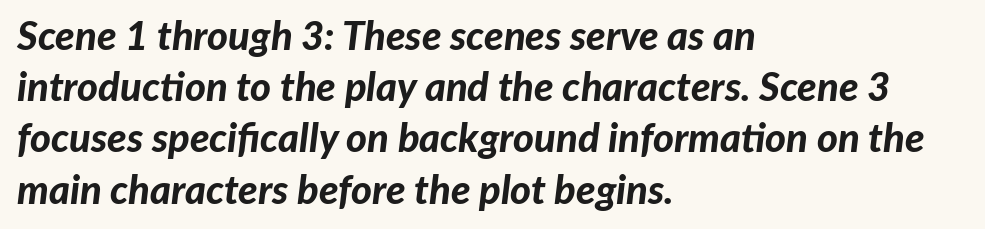
Looks like regular typesetting: each glyph gets only the width it needs. Just letters on the line, the space beneath them empty. Each line starts at the same left margin while the right side varies. Stroke thickness is high; the sample reads as a true bold. Compared with typical body copy, the letter spacing here is the same. Students, observe: this is what conventionally led text looks like.
